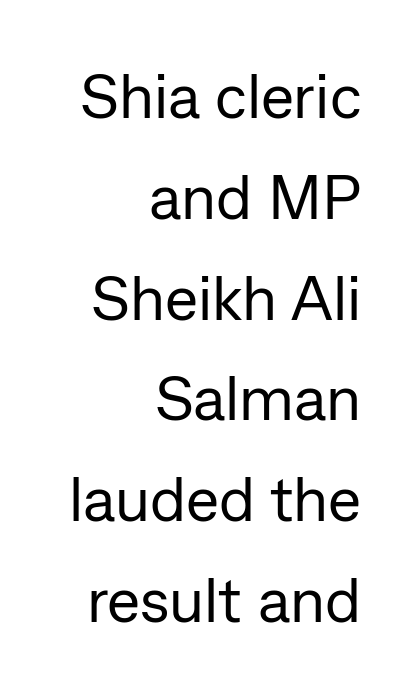
Quick note: underline off. These lines are rendered in a variable-pitch font. The letters sit at their default tracking, neither squeezed nor spread. The designer left line spacing at the default. Is the block centered? No — it sits flush against the right margin.
